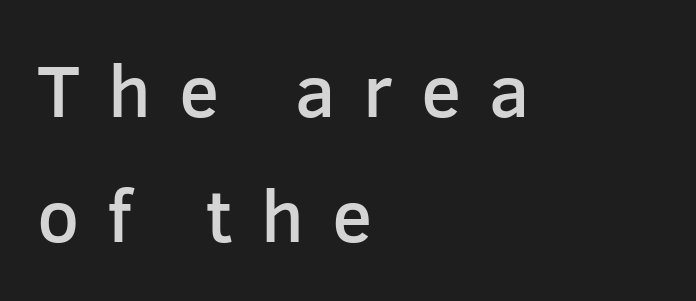
Q: Is the text bold? A: Semi-bold.
Q: Is the text italic (slanted)? A: No, it is upright.
Q: Is the typeface a serif or a sans-serif typeface? A: Sans-serif.
Q: Is the text underlined? A: No.
Q: How is the paragraph aligned? A: Left-aligned.
Q: Is the spacing between letters normal or unusually wide? A: Unusually wide.
Q: Is the spacing between lines tight, normal or loose? A: Normal.
Q: Width (condensed, normal, or wide)? A: Normal.
Q: Stroke contrast? A: Low.
Q: x-height? A: Medium.
Q: Monospaced? A: No.
